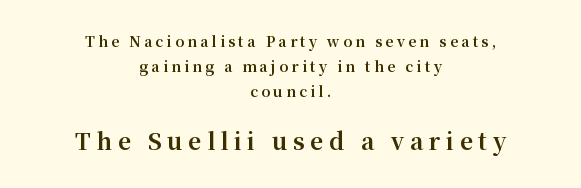
The image shows 23 px bold type, upright; set centered, line spacing 1.78x, unusually wide letter spacing (+0.24 em), not underlined; the second (bottom) block is 1.64x larger.
